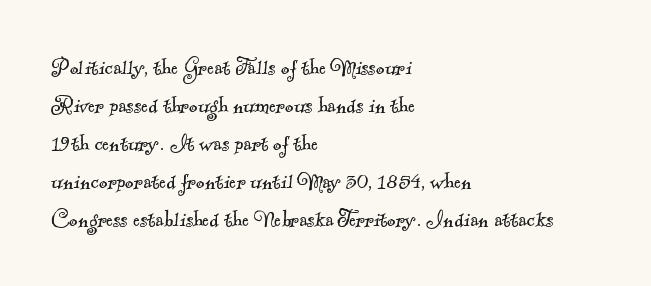
Q: Is the text bold? A: No.
Q: Is the text underlined? A: No.
Q: How is the paragraph aligned? A: Left-aligned.
Q: Is the spacing between letters normal or unusually wide? A: Normal.
Q: Is the spacing between lines tight, normal or loose? A: Normal.
